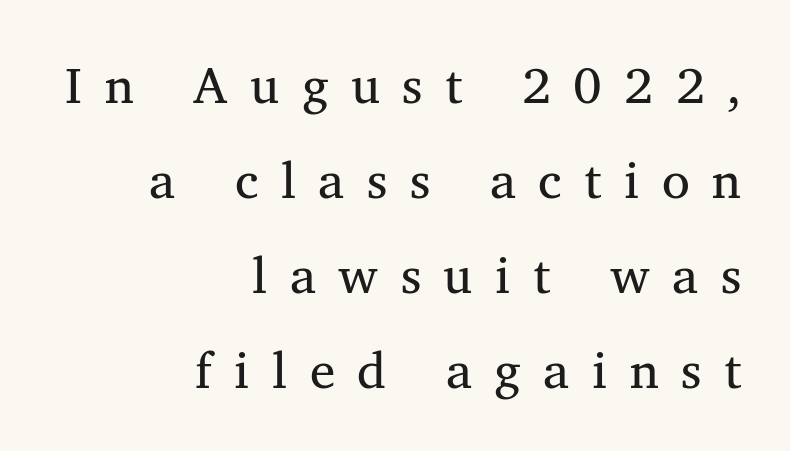
Short note: letters widely spaced. The typeface has the unassuming heft of standard copy or less. The gap between lines stays unmarked. Italic? Not at all — the glyphs are vertical.
